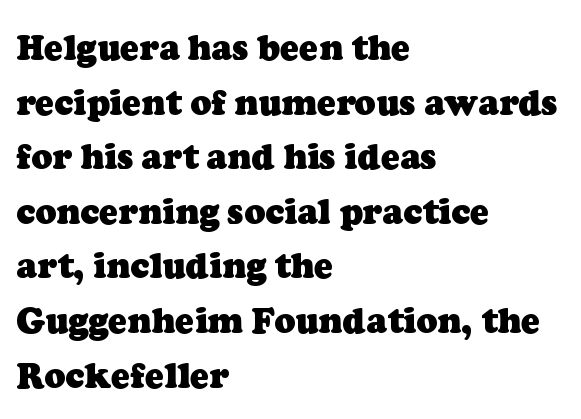
Reading down the column, the eye jumps a familiar distance to each next line. Does the copy run flush right? No — it runs flush left. Examine the stroke ends and you'll spot serifs. A full-strength bold gives these letters their thick strokes. The rendering uses natural spacing where letterforms have individual widths. Descenders are the only things crossing below the line.
